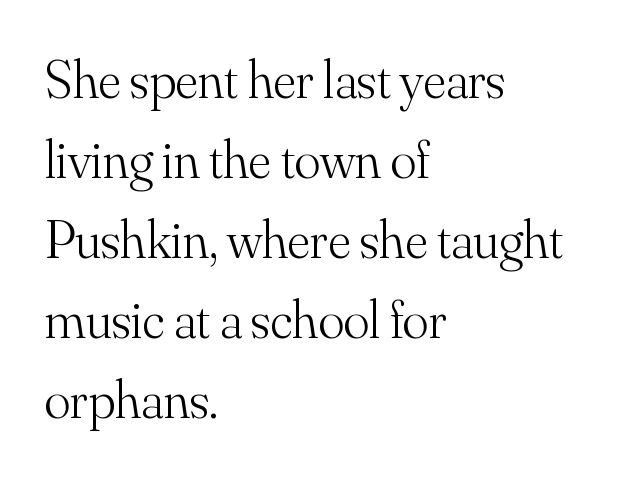
Q: Is the text bold? A: No.
Q: Is the text italic (slanted)? A: No, it is upright.
Q: Is the typeface a serif or a sans-serif typeface? A: Serif.
Q: Is the text underlined? A: No.
Q: How is the paragraph aligned? A: Left-aligned.
Q: Is the spacing between letters normal or unusually wide? A: Normal.
Q: Is the spacing between lines tight, normal or loose? A: Normal.
Q: Width (condensed, normal, or wide)? A: Normal.
Q: Stroke contrast? A: Medium.
Q: x-height? A: Small.
Q: Monospaced? A: No.
